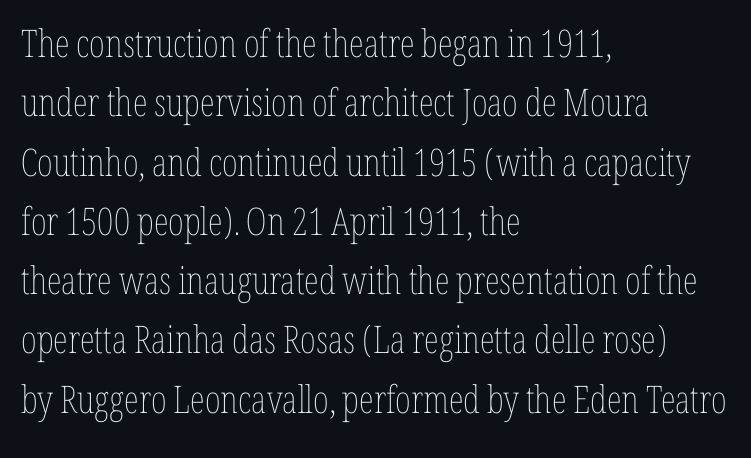
{"italic": "no", "bold": "no", "weight": "thin", "width": "condensed", "stroke_contrast": "low", "x_height": "medium", "monospaced": "no", "underline": "no", "align": "left", "line_spacing": "normal", "line_spacing_ratio": 1.56, "letter_spacing": "normal", "letter_spacing_em": 0.0, "glyph_px": 38}
